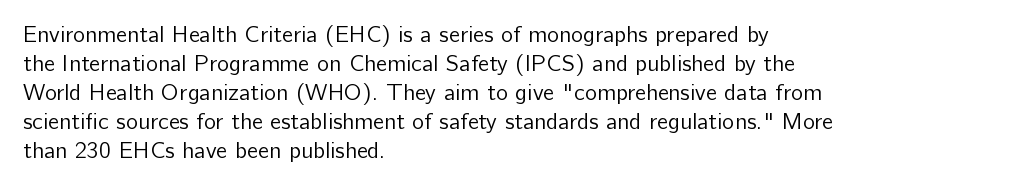
A typesetter would call this zero additional tracking. If you drew a line through each stem, it would be perfectly vertical. This block has exactly the height ordinary leading produces. Teacher's note: observe the even left margin — that is flush-left alignment. The area under the type is left untouched. This is not heavy type; no bold has been used.
